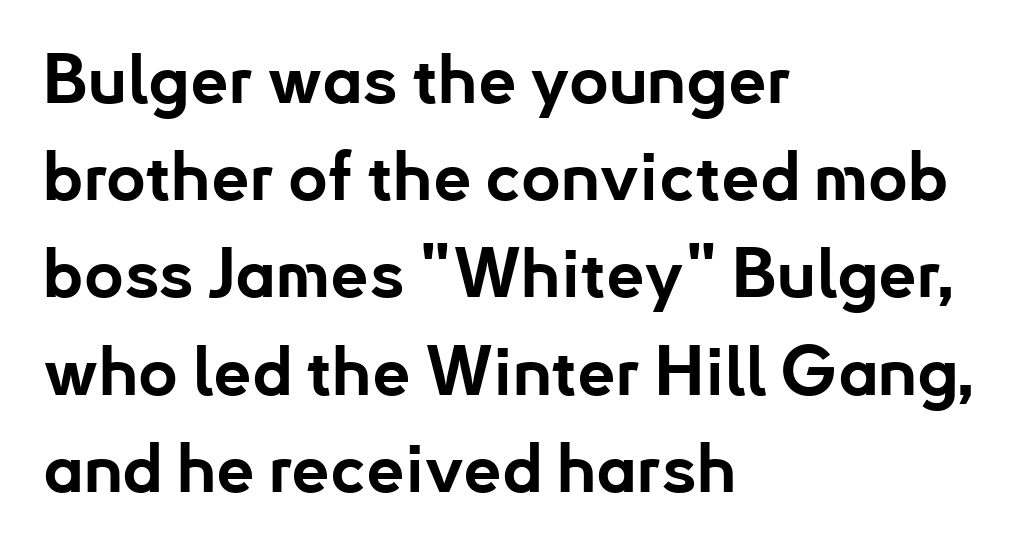
Q: Is the text bold? A: Yes.
Q: Is the text italic (slanted)? A: No, it is upright.
Q: Is the typeface a serif or a sans-serif typeface? A: Sans-serif.
Q: Is the text underlined? A: No.
Q: How is the paragraph aligned? A: Left-aligned.
Q: Is the spacing between letters normal or unusually wide? A: Normal.
Q: Is the spacing between lines tight, normal or loose? A: Normal.
Q: Width (condensed, normal, or wide)? A: Normal.
Q: Stroke contrast? A: Low.
Q: x-height? A: Small.
Q: Monospaced? A: No.
